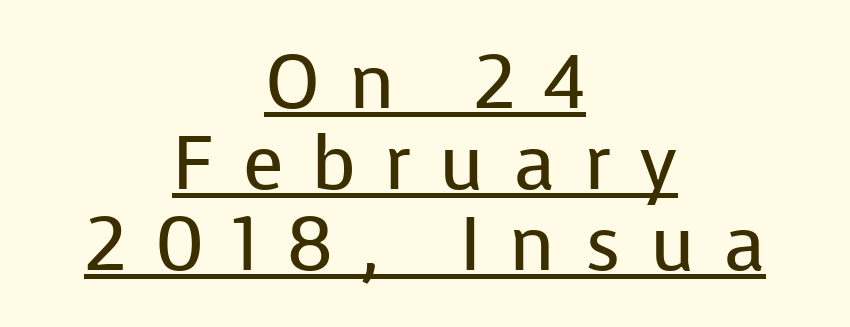
Examine the stroke ends and you'll find no serifs. Caption: face not bold, strokes unweighted. Notice how the passage keeps no hard edge, just a central spine. Rows of type sit shoulder to shoulder in the vertical direction.
